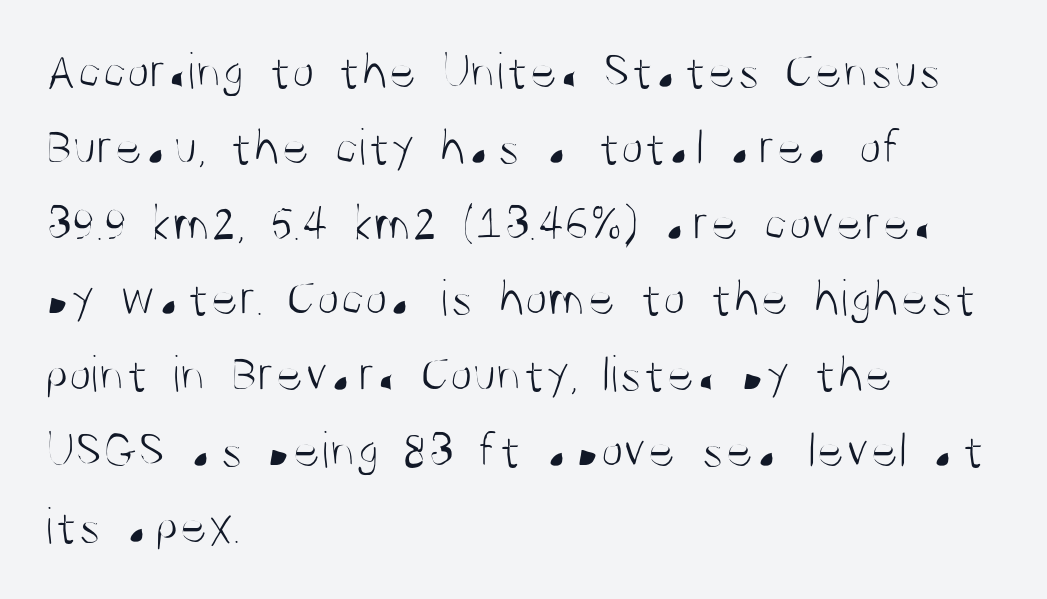
Q: Is the text bold? A: No.
Q: Is the text italic (slanted)? A: No, it is upright.
Q: Is the typeface a serif or a sans-serif typeface? A: Sans-serif.
Q: Is the text underlined? A: No.
Q: How is the paragraph aligned? A: Left-aligned.
Q: Is the spacing between letters normal or unusually wide? A: Normal.
Q: Is the spacing between lines tight, normal or loose? A: Normal.
Q: Width (condensed, normal, or wide)? A: Condensed.
Q: Stroke contrast? A: Medium.
Q: x-height? A: Large.
Q: Monospaced? A: No.
